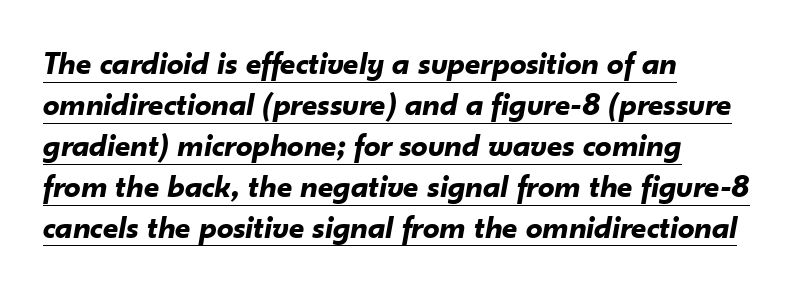
Default kerning and tracking; the words read as compact shapes. Caption: lettering with a line underneath. An italicized treatment has been applied to the whole sample. Its strokes are broad and dark, the hallmark of bold type. Leftover space on each line is placed entirely after the last word. Here the designer chose a conventional face with non-uniform glyph widths.
